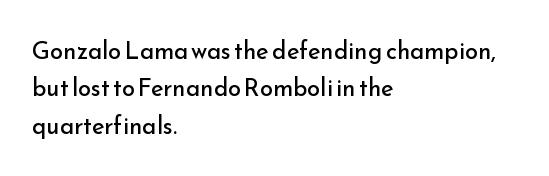
{"italic": "no", "bold": "no", "underline": "no", "align": "left", "line_spacing": "normal", "line_spacing_ratio": 1.56, "letter_spacing": "normal", "letter_spacing_em": 0.0, "glyph_px": 24}
